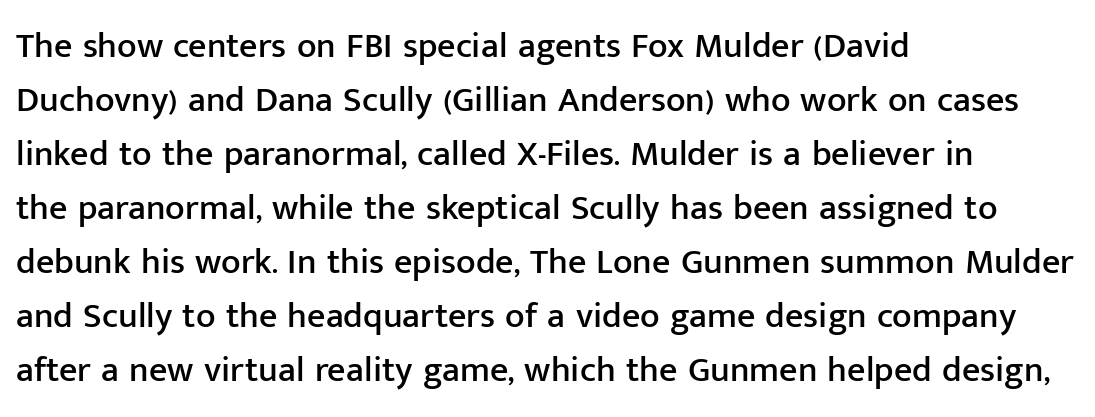
Q: Is the text italic (slanted)? A: No, it is upright.
Q: Is the typeface a serif or a sans-serif typeface? A: Sans-serif.
Q: Is the text underlined? A: No.
Q: How is the paragraph aligned? A: Left-aligned.
Q: Is the spacing between letters normal or unusually wide? A: Normal.
Q: Is the spacing between lines tight, normal or loose? A: Normal.
Q: Width (condensed, normal, or wide)? A: Normal.
Q: Stroke contrast? A: Low.
Q: x-height? A: Medium.
Q: Monospaced? A: No.
